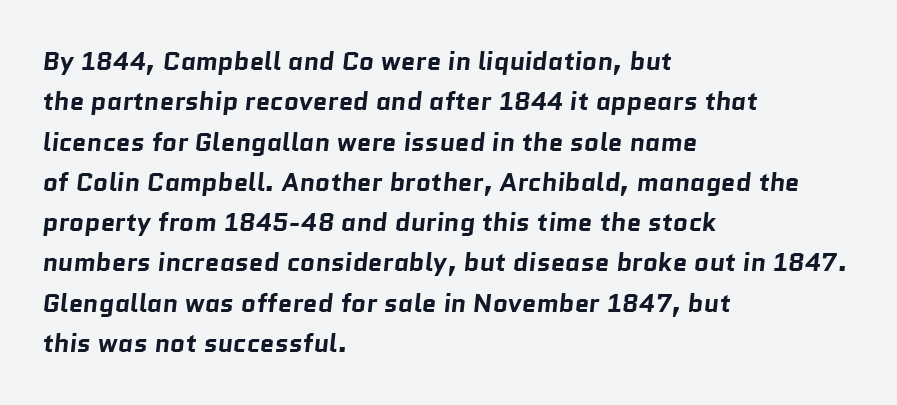
Q: Is the text bold? A: Yes.
Q: Is the text underlined? A: No.
Q: How is the paragraph aligned? A: Left-aligned.
Q: Is the spacing between letters normal or unusually wide? A: Normal.
Q: Is the spacing between lines tight, normal or loose? A: Normal.
